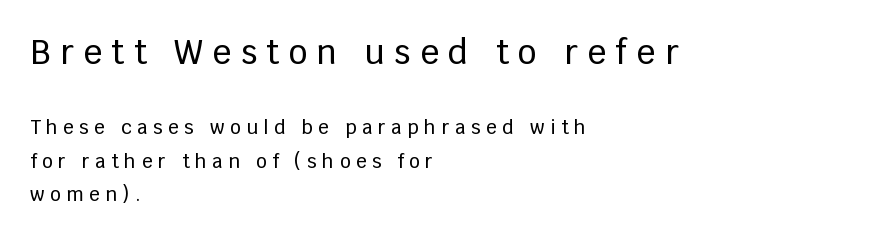
Tall strokes in this sample are plumb rather than angled. Looks like regular typesetting: each glyph gets only the width it needs. The words here are not underlined. Students, note that the glyphs here are deliberately spaced far apart.
